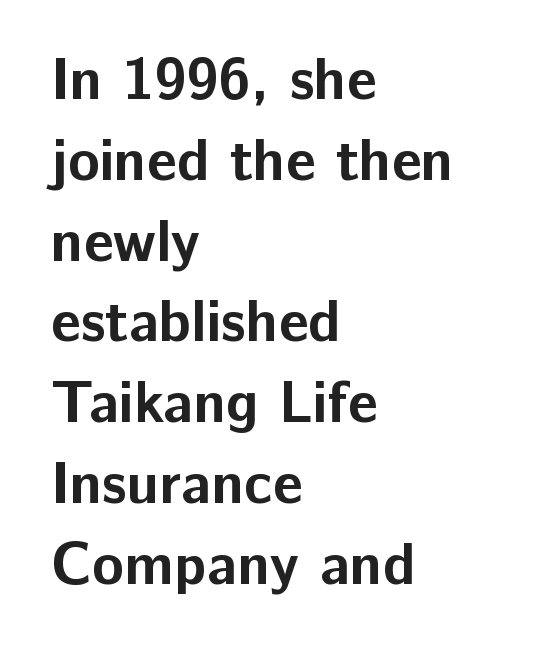
{"serif": "no", "italic": "no", "bold": "yes", "weight": "bold", "width": "normal", "stroke_contrast": "low", "x_height": "medium", "monospaced": "no", "underline": "no", "align": "left", "line_spacing": "normal", "line_spacing_ratio": 1.37, "letter_spacing": "normal", "letter_spacing_em": 0.0, "glyph_px": 59}
